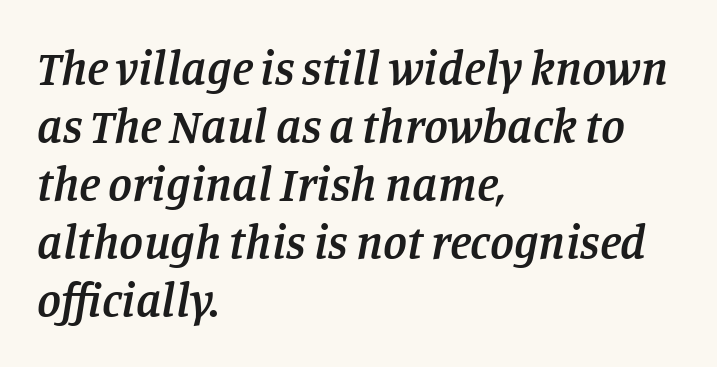
Just letters on the line, the space beneath them empty. Standard letterfit; no display-style spreading of the glyphs. Stems and bowls a touch heavier than normal — semibold. Looking at the ascenders, they clearly lean. Think of a printed novel: that variable character pitch is what you see here. Casual observation: everything's shoved over to the left.
